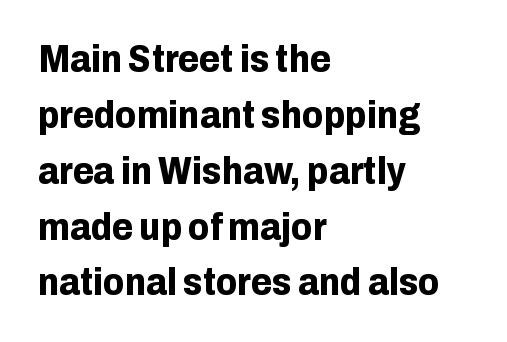
The image shows 38 px bold sans-serif type, upright; set left-aligned, normal line spacing (1.47x), normal letter spacing, not underlined; low stroke contrast and a medium x-height.
